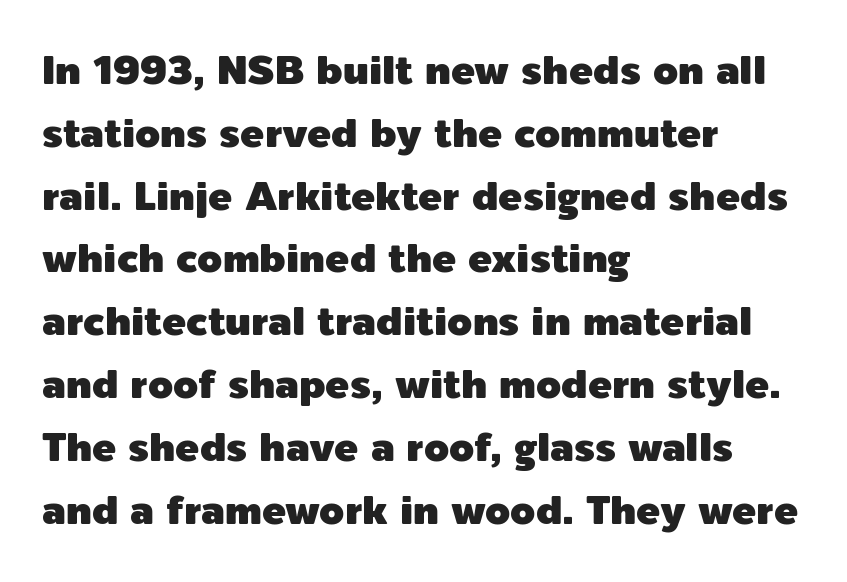
The image shows 40 px sans-serif type, upright; set left-aligned, normal line spacing (1.57x), normal letter spacing, not underlined; a medium x-height.
